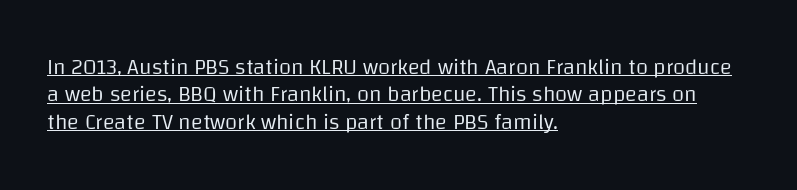
{"italic": "no", "bold": "no", "underline": "yes", "align": "left", "line_spacing_ratio": 1.24, "letter_spacing": "normal", "letter_spacing_em": 0.0, "glyph_px": 22}
